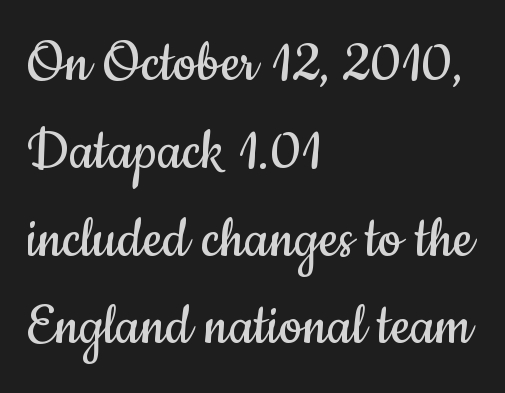
The image shows 66 px regular-weight, condensed sans-serif type; set left-aligned, normal line spacing (1.33x), normal letter spacing, not underlined; low stroke contrast and a small x-height.
